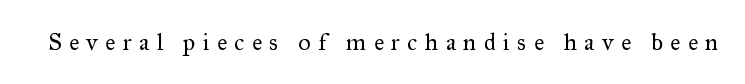
The image shows 24 px text type, upright; set unusually wide letter spacing (+0.31 em), not underlined.
